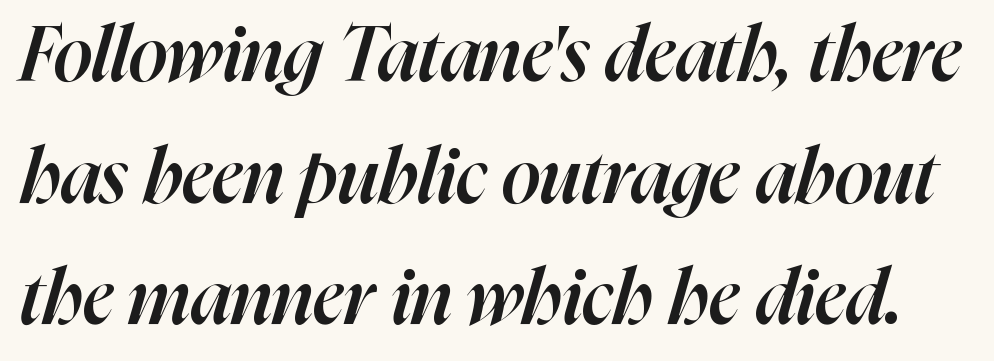
A normal amount of white space separates one row of letters from the next. A semibold gives these letters moderate extra thickness, short of bold. Default kerning and tracking; the words read as compact shapes. The passage shown is not underscored anywhere.
